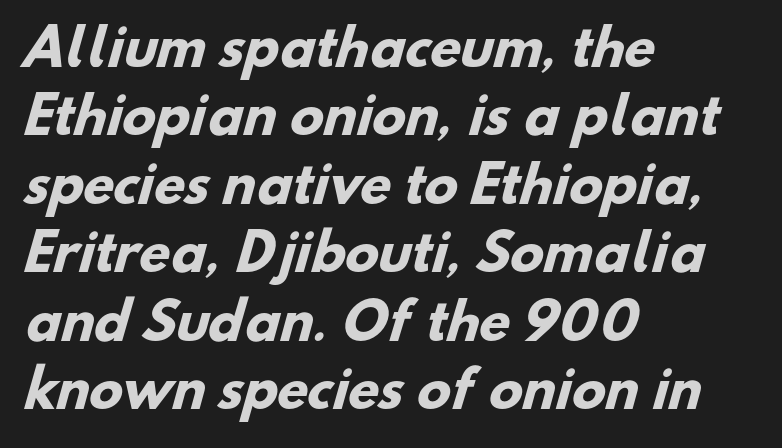
The image shows 50 px heavy sans-serif type; set left-aligned, normal line spacing (1.37x), normal letter spacing, not underlined; low stroke contrast and a small x-height.
